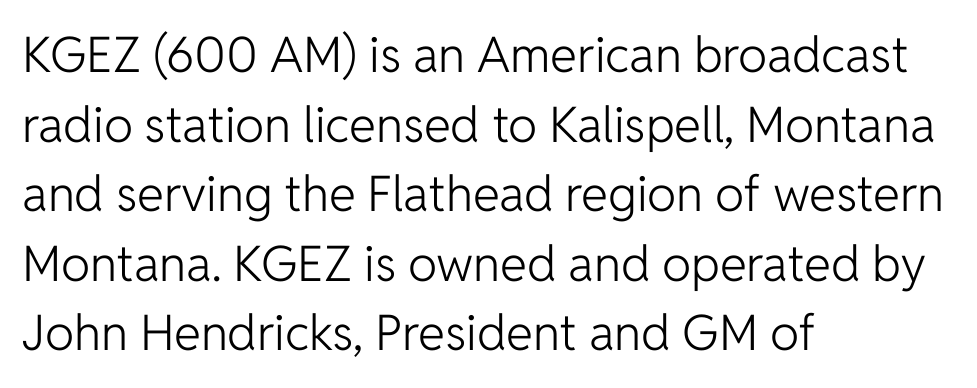
If you drew a line through each stem, it would be perfectly vertical. The vertical gap from one line to the next is medium. Standard letterfit; no display-style spreading of the glyphs. Letterform terminals end flat and unadorned throughout the passage. One-word summary of the alignment: left. Glance below the letters and you will spot only blank space.
